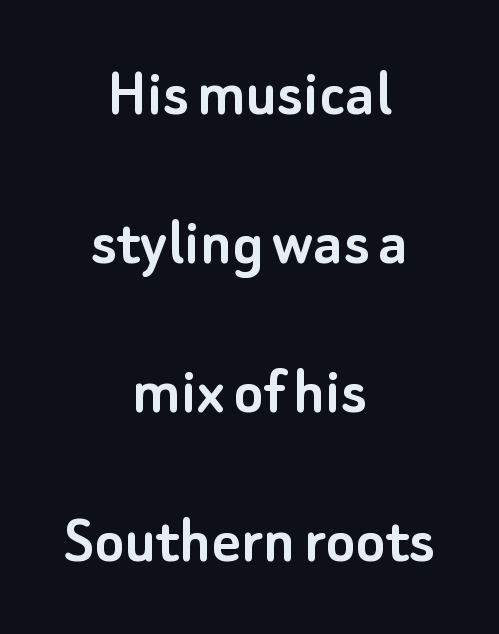
Q: Is the text italic (slanted)? A: No, it is upright.
Q: Is the typeface a serif or a sans-serif typeface? A: Sans-serif.
Q: Is the text underlined? A: No.
Q: How is the paragraph aligned? A: Centered.
Q: Is the spacing between letters normal or unusually wide? A: Normal.
Q: Is the spacing between lines tight, normal or loose? A: Loose.
Q: Width (condensed, normal, or wide)? A: Normal.
Q: Stroke contrast? A: Low.
Q: x-height? A: Small.
Q: Monospaced? A: No.
